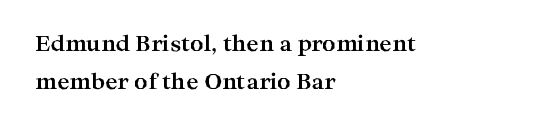
The image shows 21 px bold type, upright; set left-aligned, line spacing 1.79x, normal letter spacing, not underlined.
